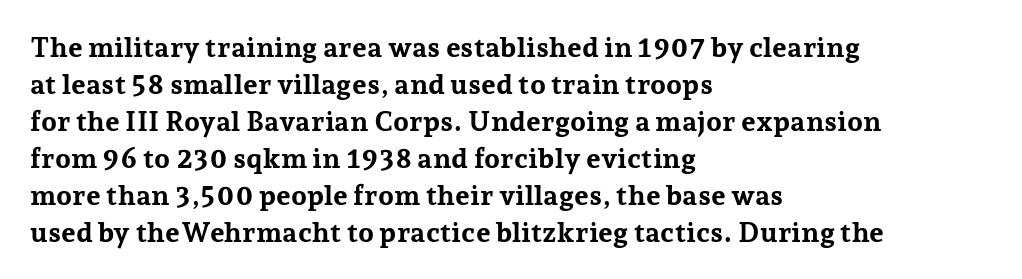
{"serif": "yes", "italic": "no", "bold": "yes", "weight": "bold", "width": "normal", "stroke_contrast": "low", "x_height": "medium", "monospaced": "no", "underline": "no", "align": "left", "line_spacing": "normal", "line_spacing_ratio": 1.32, "letter_spacing": "normal", "letter_spacing_em": 0.0, "glyph_px": 28}
